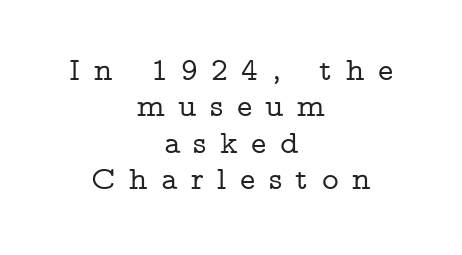
Type without underlining. These lines are rendered in a variable-pitch font. One-word summary of the alignment: center. You could barely slide anything between these rows. Font category for this specimen: serif. Do the letters lean? They stand straight.
